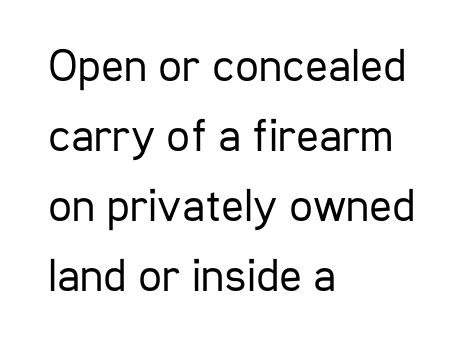
Q: Is the text bold? A: No.
Q: Is the text italic (slanted)? A: No, it is upright.
Q: Is the typeface a serif or a sans-serif typeface? A: Sans-serif.
Q: Is the text underlined? A: No.
Q: How is the paragraph aligned? A: Left-aligned.
Q: Is the spacing between letters normal or unusually wide? A: Normal.
Q: Is the spacing between lines tight, normal or loose? A: Normal.
Q: Width (condensed, normal, or wide)? A: Condensed.
Q: Stroke contrast? A: Low.
Q: x-height? A: Medium.
Q: Monospaced? A: No.
